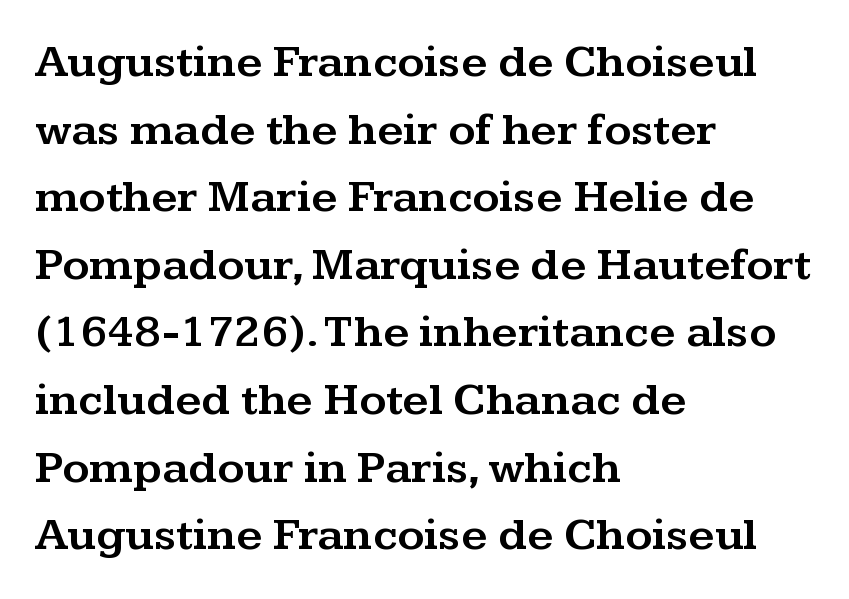
{"serif": "yes", "italic": "no", "width": "wide", "stroke_contrast": "medium", "x_height": "medium", "monospaced": "no", "underline": "no", "align": "left", "line_spacing": "normal", "line_spacing_ratio": 1.47, "letter_spacing": "normal", "letter_spacing_em": 0.0, "glyph_px": 46}
